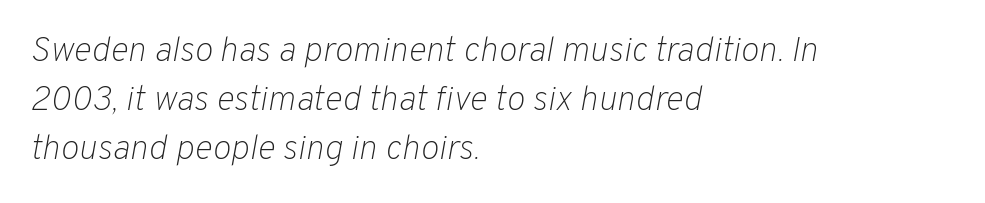
Q: Is the text bold? A: No.
Q: Is the text italic (slanted)? A: Yes, it leans right by about 10 degrees.
Q: Is the text underlined? A: No.
Q: How is the paragraph aligned? A: Left-aligned.
Q: Is the spacing between letters normal or unusually wide? A: Normal.
Q: Is the spacing between lines tight, normal or loose? A: Normal.
Q: Width (condensed, normal, or wide)? A: Normal.
Q: Stroke contrast? A: Low.
Q: x-height? A: Medium.
Q: Monospaced? A: No.
